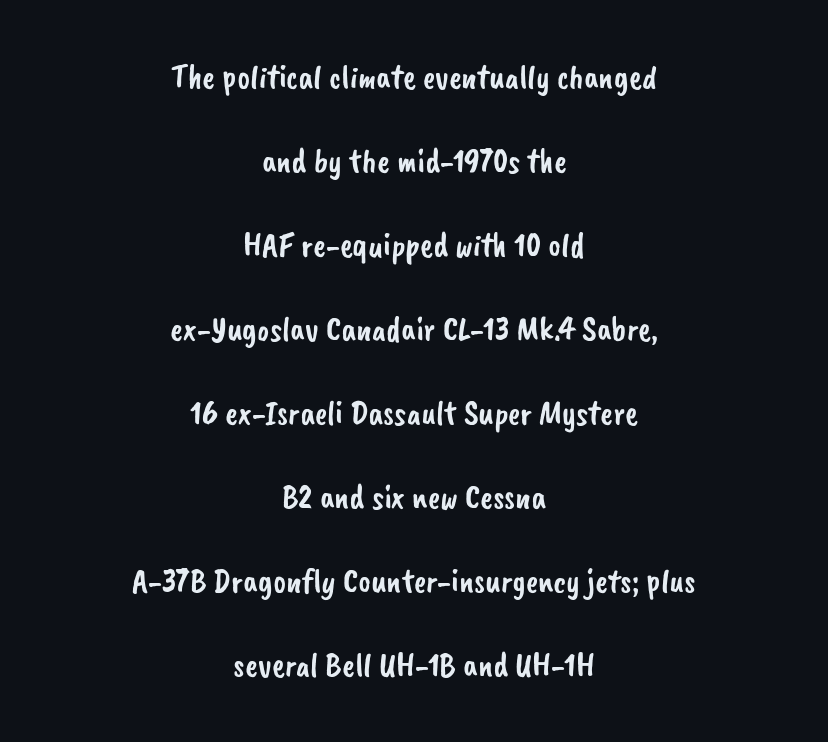
{"serif": "no", "width": "normal", "stroke_contrast": "low", "x_height": "small", "monospaced": "no", "underline": "no", "align": "center", "line_spacing": "loose", "line_spacing_ratio": 2.47, "letter_spacing": "normal", "letter_spacing_em": 0.0, "glyph_px": 34}
